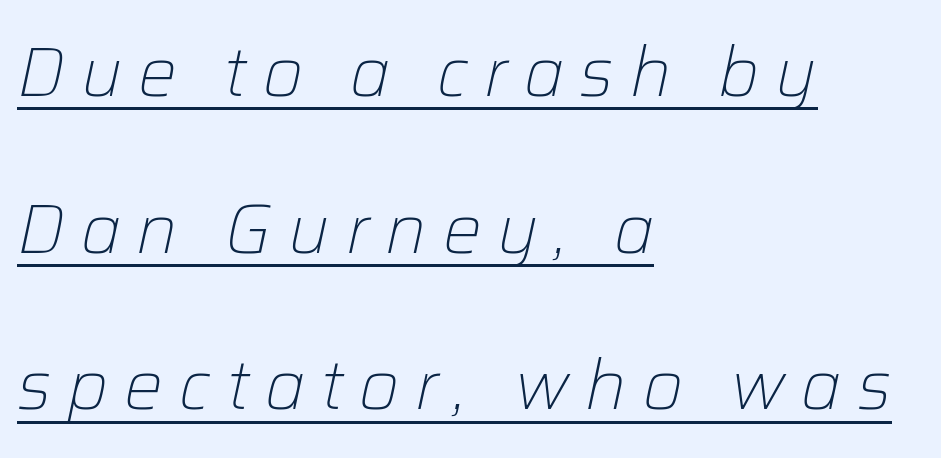
Q: Is the text bold? A: No.
Q: Is the text italic (slanted)? A: Yes, it leans right by about 12 degrees.
Q: Is the text underlined? A: Yes.
Q: How is the paragraph aligned? A: Left-aligned.
Q: Is the spacing between letters normal or unusually wide? A: Unusually wide.
Q: Is the spacing between lines tight, normal or loose? A: Loose.
Q: Width (condensed, normal, or wide)? A: Normal.
Q: Stroke contrast? A: Low.
Q: x-height? A: Medium.
Q: Monospaced? A: No.
